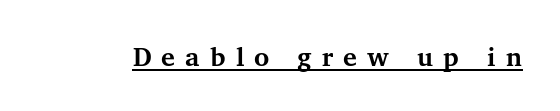
Q: Is the text bold? A: Yes.
Q: Is the text italic (slanted)? A: No, it is upright.
Q: Is the text underlined? A: Yes.
Q: Is the spacing between letters normal or unusually wide? A: Unusually wide.
